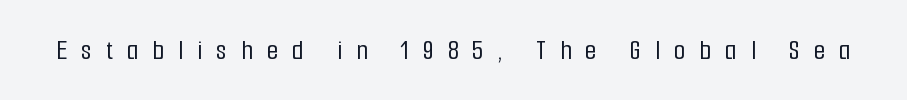
Q: Is the text italic (slanted)? A: No, it is upright.
Q: Is the typeface a serif or a sans-serif typeface? A: Sans-serif.
Q: Is the text underlined? A: No.
Q: Is the spacing between letters normal or unusually wide? A: Unusually wide.
Q: Width (condensed, normal, or wide)? A: Condensed.
Q: Stroke contrast? A: Low.
Q: x-height? A: Medium.
Q: Monospaced? A: No.
